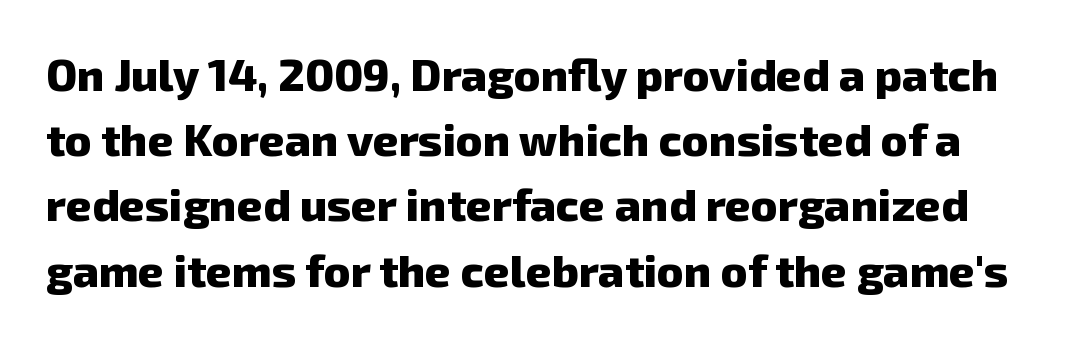
You could not count columns in this text — the font is proportionally spaced. Rule under the text: the space is simply empty. The font family rendered here belongs to the sans-serif group. The face used here is rendered with its standard letterfit.
